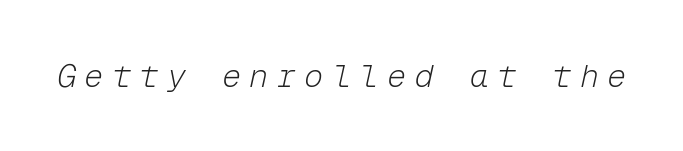
Q: Is the text bold? A: No.
Q: Is the text italic (slanted)? A: Yes, it leans right by about 12 degrees.
Q: Is the text underlined? A: No.
Q: Is the spacing between letters normal or unusually wide? A: Unusually wide.
Q: Width (condensed, normal, or wide)? A: Normal.
Q: Stroke contrast? A: Low.
Q: x-height? A: Medium.
Q: Monospaced? A: Yes.
